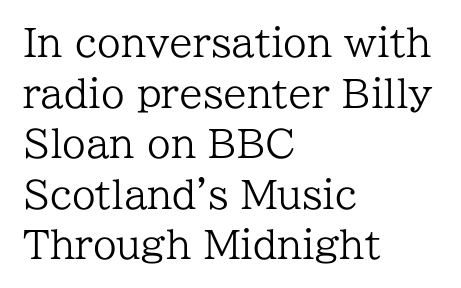
Q: Is the text bold? A: No.
Q: Is the text italic (slanted)? A: No, it is upright.
Q: Is the typeface a serif or a sans-serif typeface? A: Serif.
Q: Is the text underlined? A: No.
Q: How is the paragraph aligned? A: Left-aligned.
Q: Is the spacing between letters normal or unusually wide? A: Normal.
Q: Is the spacing between lines tight, normal or loose? A: Normal.
Q: Width (condensed, normal, or wide)? A: Normal.
Q: Stroke contrast? A: Low.
Q: x-height? A: Medium.
Q: Monospaced? A: No.
